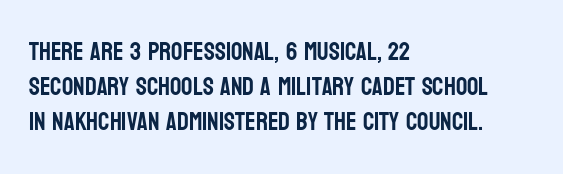
The image shows 25 px text type, upright; set left-aligned, normal line spacing (1.4x), normal letter spacing, not underlined.
